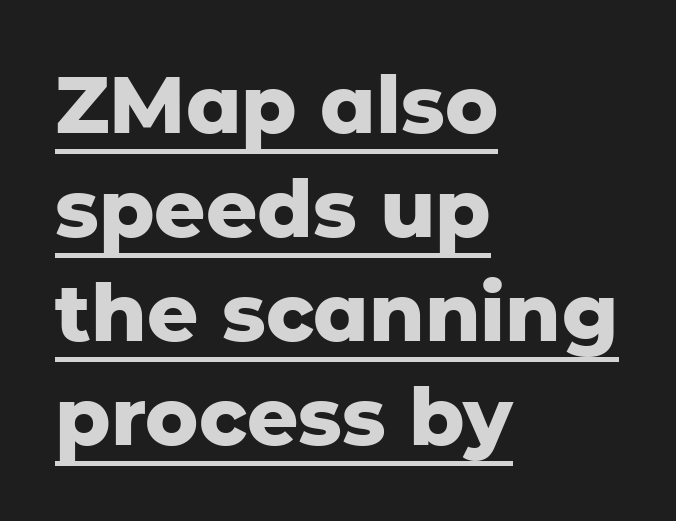
The image shows 80 px heavy sans-serif type, upright; set left-aligned, normal line spacing (1.3x), normal letter spacing, underlined; low stroke contrast and a medium x-height.
